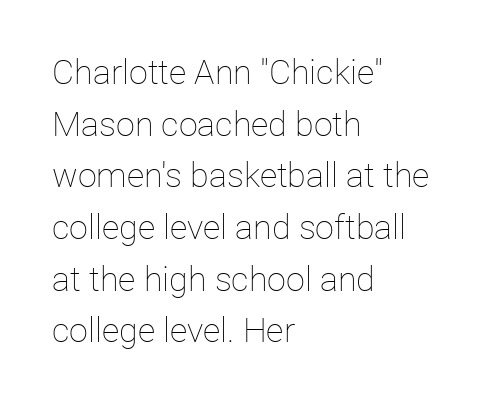
The paragraph shown leans on its left margin. How would I describe the line gaps? Plain and ordinary. Upright lettering throughout. Heft: none added — not bold. Proportional: the letters do not fall into vertical columns. The space directly below the letters is spotless.
